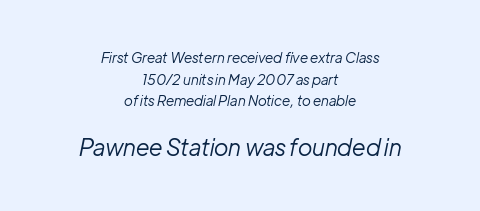
The image shows 23 px text type, italic (leaning right); set centered, normal line spacing (1.54x), normal letter spacing, not underlined; the second (bottom) block is 1.64x larger.
